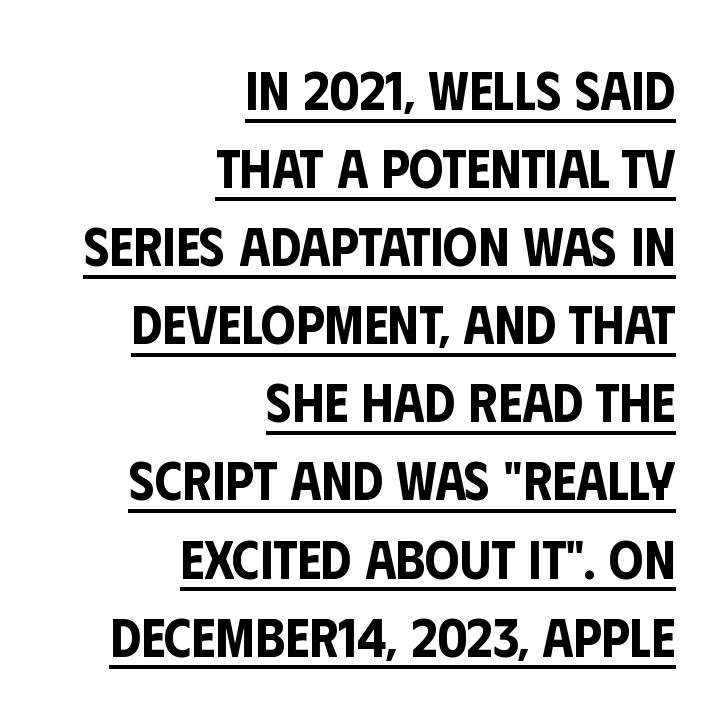
{"serif": "no", "italic": "no", "width": "condensed", "stroke_contrast": "low", "x_height": "large", "monospaced": "no", "underline": "yes", "align": "right", "line_spacing": "normal", "line_spacing_ratio": 1.42, "letter_spacing": "normal", "letter_spacing_em": 0.0, "glyph_px": 55}
